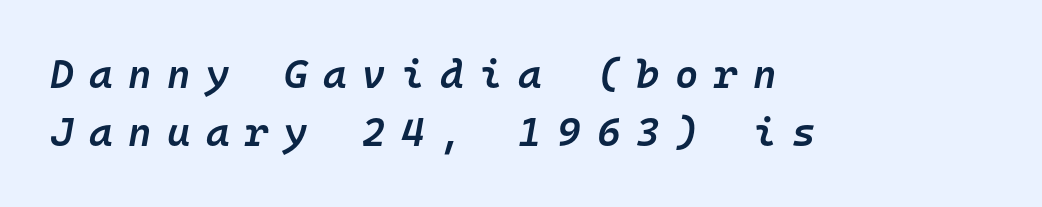
{"italic": "yes", "lean": "right", "slant_degrees": 10, "bold": "semi", "weight": "semibold", "width": "normal", "stroke_contrast": "low", "x_height": "medium", "monospaced": "yes", "underline": "no", "align": "left", "line_spacing": "normal", "line_spacing_ratio": 1.46, "letter_spacing": "wide", "letter_spacing_em": 0.39, "glyph_px": 40}
